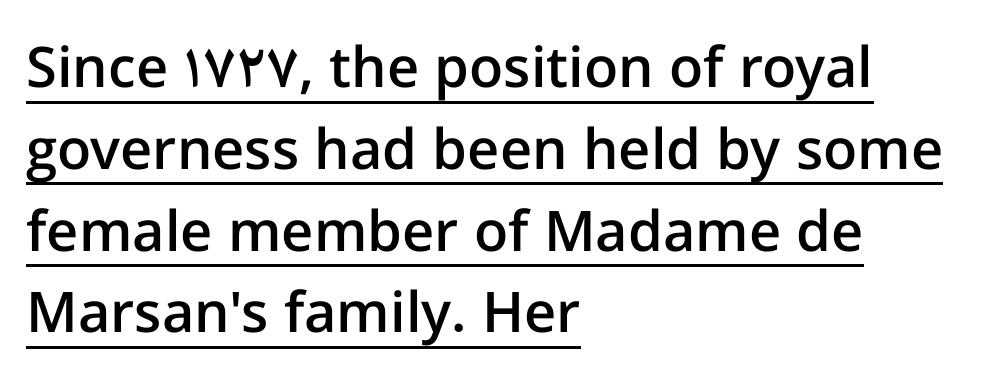
{"serif": "no", "italic": "no", "bold": "semi", "weight": "semibold", "width": "normal", "stroke_contrast": "low", "x_height": "medium", "monospaced": "no", "underline": "yes", "align": "left", "line_spacing": "normal", "line_spacing_ratio": 1.46, "letter_spacing": "normal", "letter_spacing_em": 0.0, "glyph_px": 56}
